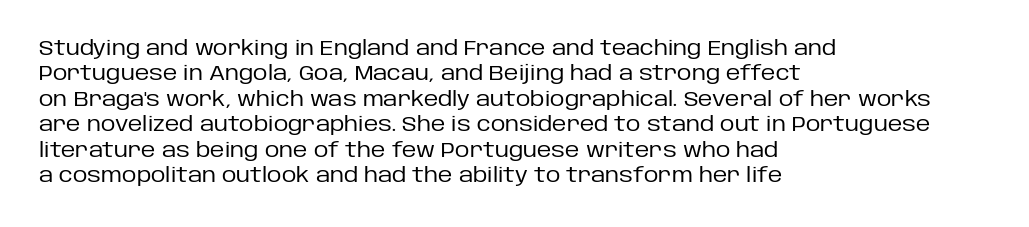
The rows are spaced the way most documents space them. Weight: in the light-to-regular range. Each word holds together tightly as a unit, with standard inter-letter gaps. Nobody drew a line under any word here.
